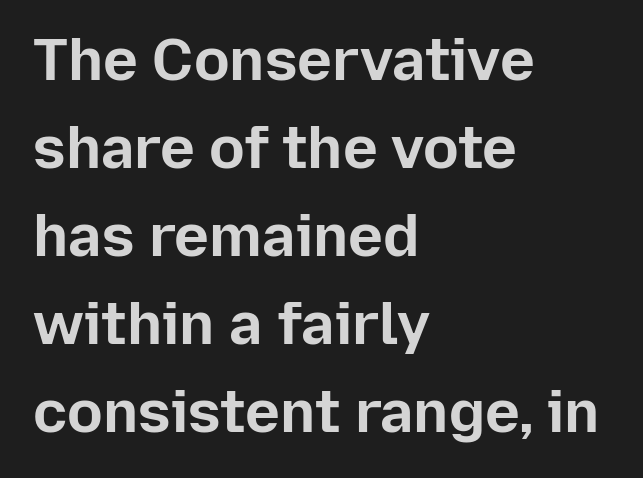
Q: Is the text bold? A: Yes.
Q: Is the text italic (slanted)? A: No, it is upright.
Q: Is the typeface a serif or a sans-serif typeface? A: Sans-serif.
Q: Is the text underlined? A: No.
Q: How is the paragraph aligned? A: Left-aligned.
Q: Is the spacing between letters normal or unusually wide? A: Normal.
Q: Is the spacing between lines tight, normal or loose? A: Normal.
Q: Width (condensed, normal, or wide)? A: Normal.
Q: Stroke contrast? A: Low.
Q: x-height? A: Medium.
Q: Monospaced? A: No.
